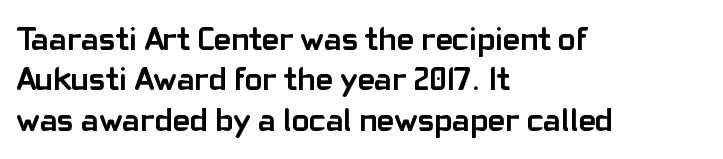
Q: Is the text bold? A: Yes.
Q: Is the text italic (slanted)? A: No, it is upright.
Q: Is the typeface a serif or a sans-serif typeface? A: Sans-serif.
Q: Is the text underlined? A: No.
Q: How is the paragraph aligned? A: Left-aligned.
Q: Is the spacing between letters normal or unusually wide? A: Normal.
Q: Width (condensed, normal, or wide)? A: Normal.
Q: Stroke contrast? A: Low.
Q: x-height? A: Medium.
Q: Monospaced? A: No.
